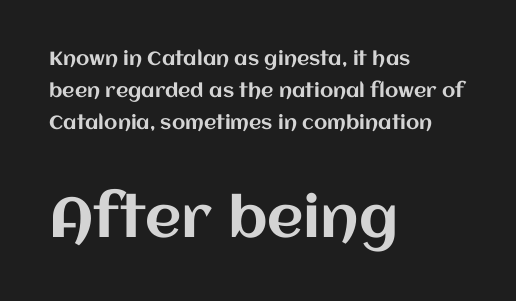
The image shows 56 px text type, upright; set left-aligned, normal line spacing (1.68x), normal letter spacing, not underlined; the second (bottom) block is 2.95x larger; medium stroke contrast and a large x-height.
